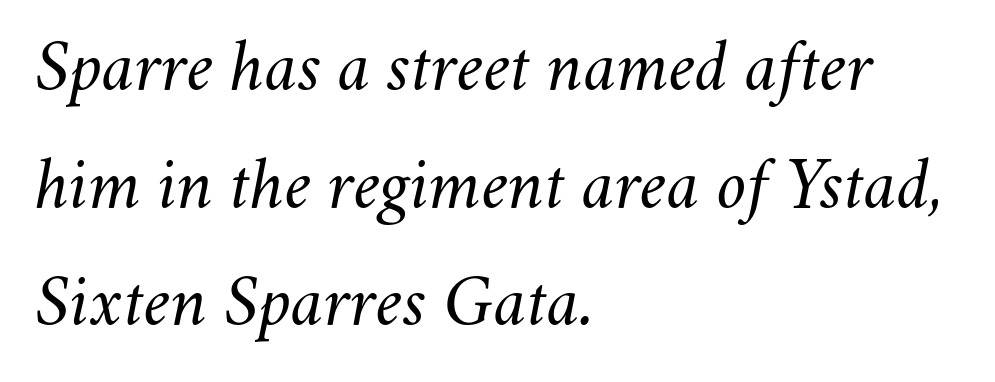
In terms of posture, this sample is oblique. The compositor pushed each line to the left boundary. No extra ink here — the face is not bold. Does the leading feel generous? No, just average. This sample has the flowing, uneven cadence of proportional lettering.
